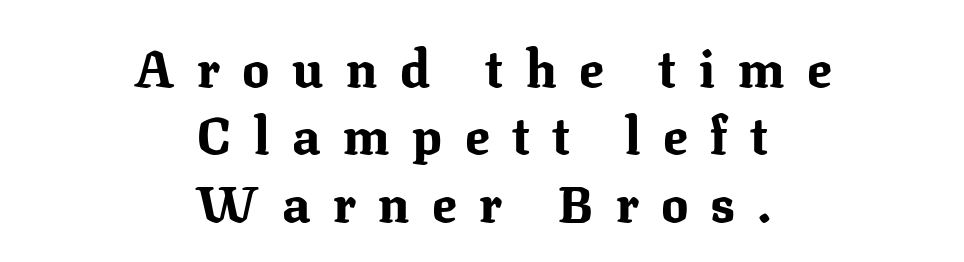
The image shows 51 px bold serif type, upright; set centered, normal line spacing (1.32x), unusually wide letter spacing (+0.44 em), not underlined; medium stroke contrast and a medium x-height.
